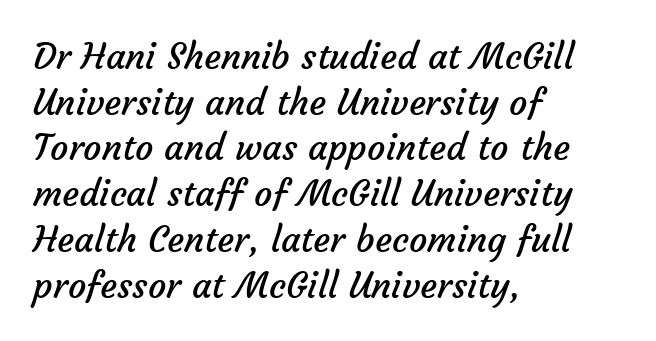
{"serif": "no", "bold": "no", "weight": "regular", "width": "normal", "stroke_contrast": "low", "x_height": "medium", "monospaced": "no", "underline": "no", "align": "left", "line_spacing": "normal", "line_spacing_ratio": 1.27, "letter_spacing": "normal", "letter_spacing_em": 0.0, "glyph_px": 36}
